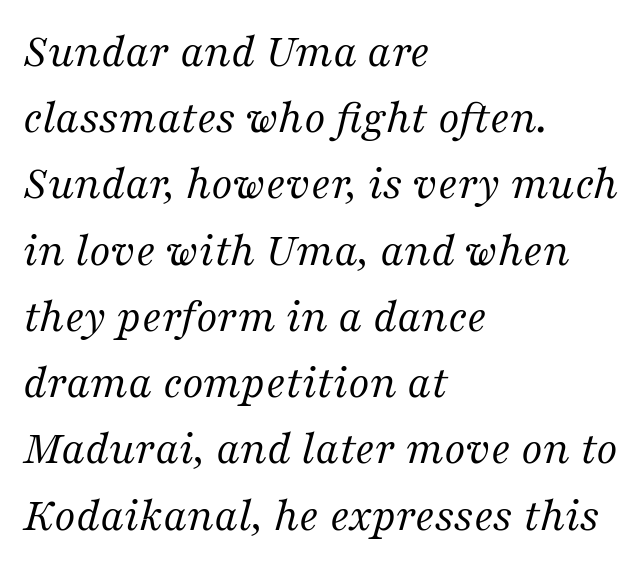
Visually the block forms a straight wall on the left and a jagged coastline on the right. Do the characters align in a grid? No, the font is proportional. The font sits on the lighter half of the weight spectrum, regular included. Yep, those are serifs on the letters. Observe the lean: these are italic letterforms. Descenders hang freely into open space.
